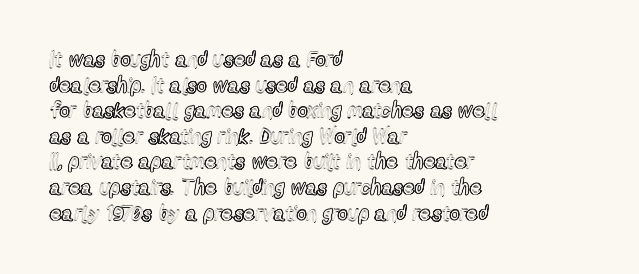
The image shows 21 px text type; set left-aligned, line spacing 1.22x, normal letter spacing, not underlined.
